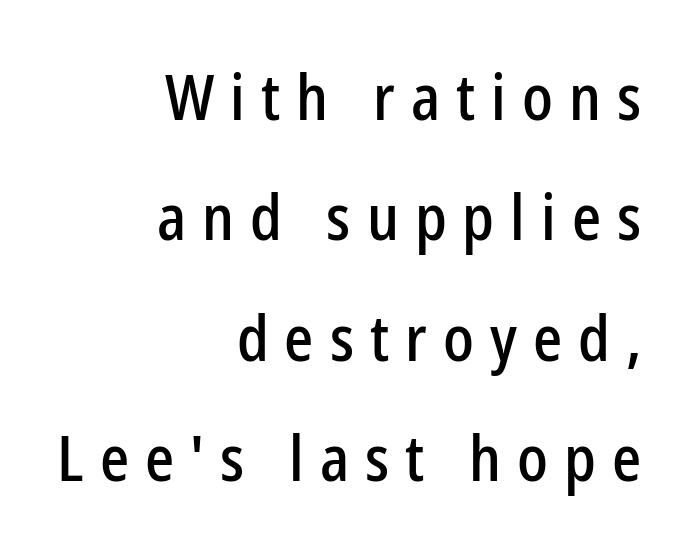
{"serif": "no", "italic": "no", "width": "condensed", "stroke_contrast": "low", "x_height": "medium", "monospaced": "no", "underline": "no", "align": "right", "line_spacing_ratio": 1.88, "letter_spacing": "wide", "letter_spacing_em": 0.25, "glyph_px": 64}
